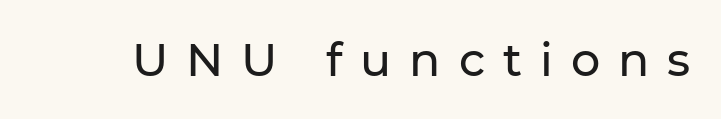
{"serif": "no", "italic": "no", "width": "normal", "stroke_contrast": "low", "x_height": "medium", "monospaced": "no", "underline": "no", "letter_spacing": "wide", "letter_spacing_em": 0.39, "glyph_px": 46}
